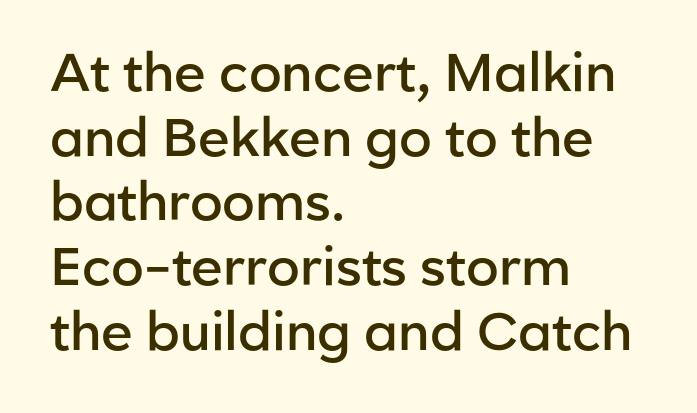
{"serif": "no", "italic": "no", "bold": "semi", "weight": "semibold", "width": "normal", "stroke_contrast": "low", "x_height": "medium", "monospaced": "no", "underline": "no", "align": "left", "line_spacing_ratio": 1.22, "letter_spacing": "normal", "letter_spacing_em": 0.0, "glyph_px": 53}
